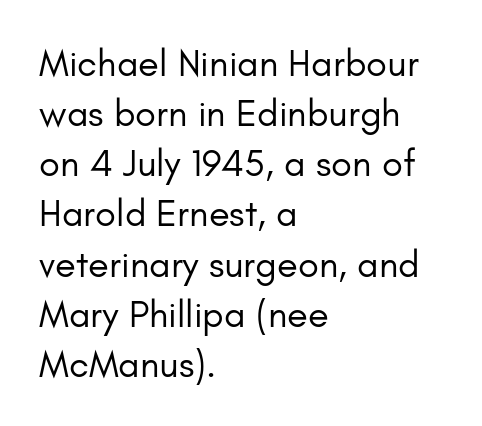
Q: Is the text bold? A: No.
Q: Is the text italic (slanted)? A: No, it is upright.
Q: Is the typeface a serif or a sans-serif typeface? A: Sans-serif.
Q: Is the text underlined? A: No.
Q: How is the paragraph aligned? A: Left-aligned.
Q: Is the spacing between letters normal or unusually wide? A: Normal.
Q: Is the spacing between lines tight, normal or loose? A: Normal.
Q: Width (condensed, normal, or wide)? A: Normal.
Q: Stroke contrast? A: Low.
Q: x-height? A: Small.
Q: Monospaced? A: No.
